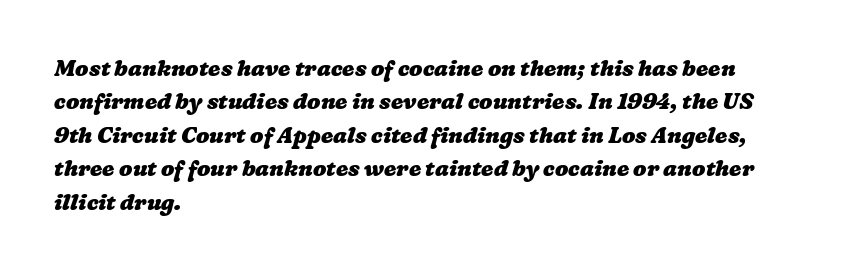
The image shows 22 px bold type; set left-aligned, normal line spacing (1.52x), normal letter spacing, not underlined.
